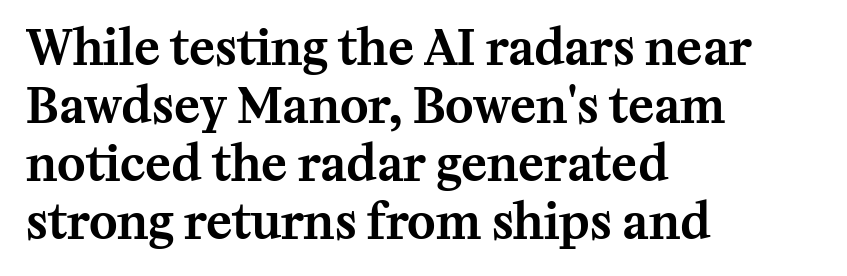
{"serif": "yes", "italic": "no", "width": "normal", "stroke_contrast": "medium", "x_height": "medium", "monospaced": "no", "underline": "no", "align": "left", "line_spacing_ratio": 1.21, "letter_spacing": "normal", "letter_spacing_em": 0.0, "glyph_px": 48}
